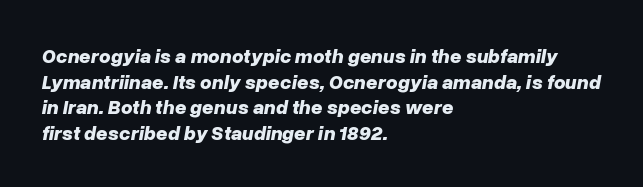
Q: Is the text bold? A: Yes.
Q: Is the text italic (slanted)? A: Yes, it leans right by about 10 degrees.
Q: Is the text underlined? A: No.
Q: How is the paragraph aligned? A: Left-aligned.
Q: Is the spacing between letters normal or unusually wide? A: Normal.
Q: Is the spacing between lines tight, normal or loose? A: Normal.
